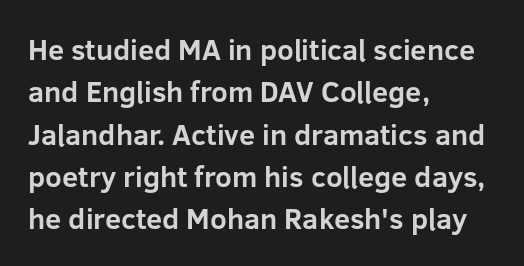
The image shows 29 px bold sans-serif type, upright; set left-aligned, normal line spacing (1.46x), normal letter spacing, not underlined; low stroke contrast and a medium x-height.
